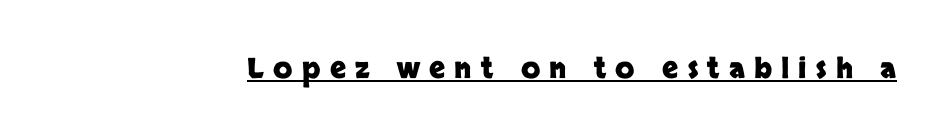
{"serif": "no", "italic": "no", "bold": "yes", "weight": "heavy", "width": "normal", "stroke_contrast": "low", "x_height": "large", "monospaced": "no", "underline": "yes", "letter_spacing": "wide", "letter_spacing_em": 0.33, "glyph_px": 28}
